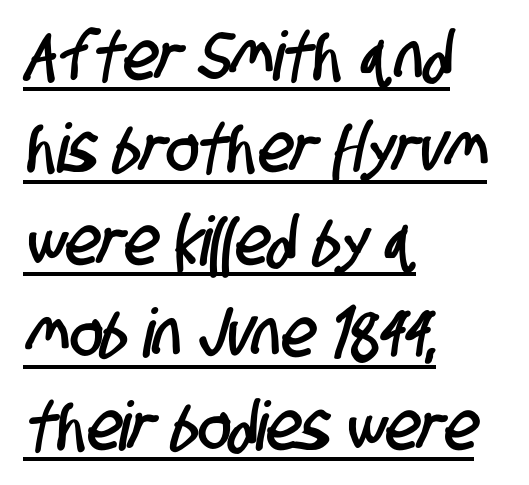
The image shows 68 px condensed sans-serif type; set left-aligned, normal line spacing (1.36x), normal letter spacing, underlined; low stroke contrast and a large x-height.
